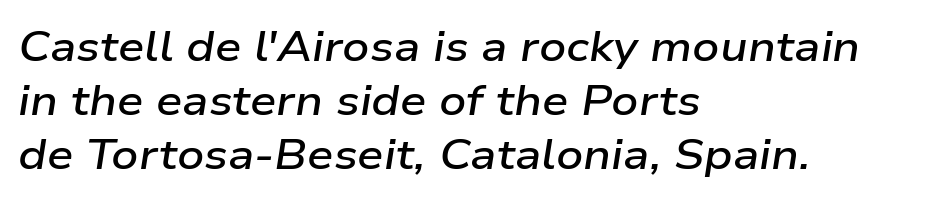
Descender tails drop into unmarked territory. Look at the tracking — it's just the regular setting, nothing added. The passage shown stacks its lines at a standard gap. The typography opts for an oblique posture over an upright one. The passage shown is typed in a proportional face where columns would drift.
